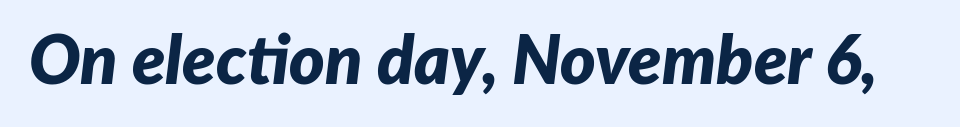
The image shows 68 px bold type, italic (leaning right); set normal letter spacing, not underlined; low stroke contrast and a medium x-height.
